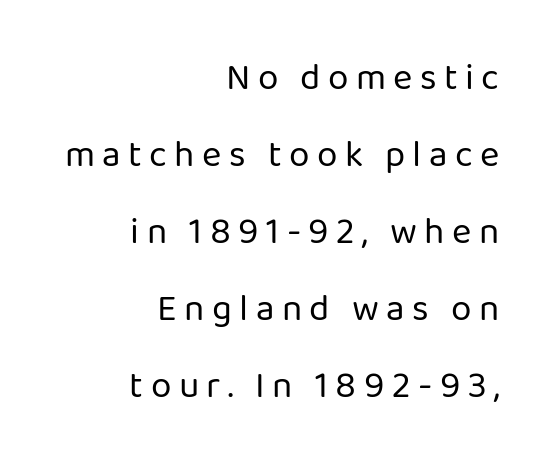
The designer dialed line spacing up above the default. The text block is weighted toward the right margin, trailing off unevenly leftward. How are the letters spaced? Widely, with obvious added tracking. Serifs: no, the terminals of the letterforms are clean.
